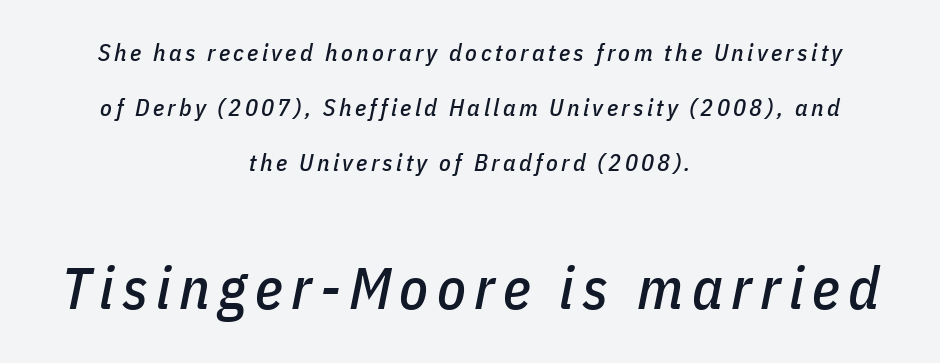
{"italic": "yes", "lean": "right", "slant_degrees": 11, "width": "condensed", "stroke_contrast": "low", "x_height": "medium", "monospaced": "no", "underline": "no", "align": "center", "line_spacing": "loose", "line_spacing_ratio": 2.29, "larger_block": "second", "size_ratio": 2.46, "glyph_px": 59}
